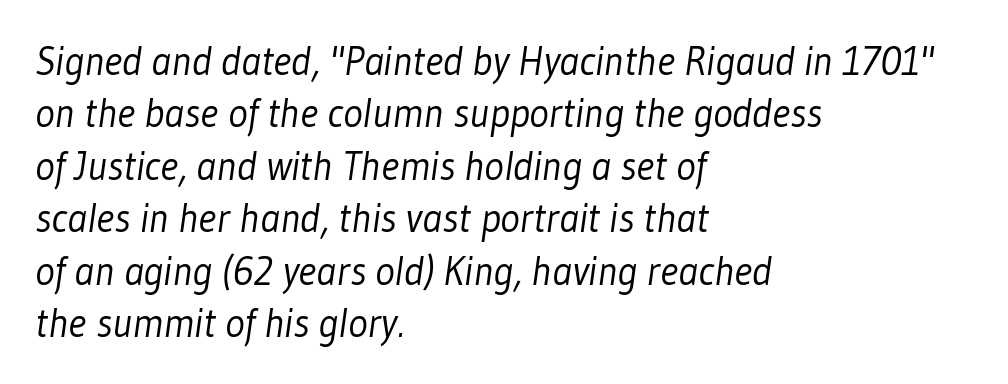
The image shows 41 px light, condensed sans-serif type; set left-aligned, normal line spacing (1.28x), normal letter spacing, not underlined; low stroke contrast and a medium x-height.
